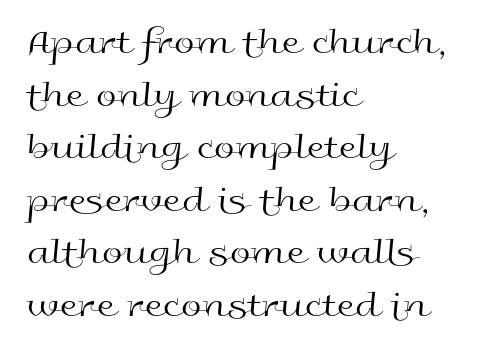
{"serif": "no", "italic": "no", "bold": "no", "weight": "regular", "width": "wide", "x_height": "medium", "monospaced": "no", "underline": "no", "align": "left", "line_spacing": "normal", "line_spacing_ratio": 1.42, "letter_spacing": "normal", "letter_spacing_em": 0.0, "glyph_px": 37}
